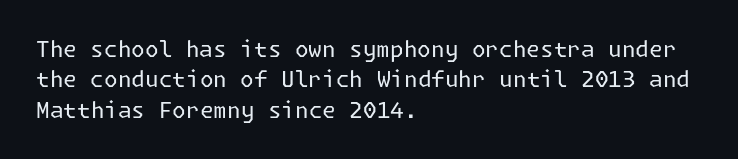
The image shows 22 px text type, upright; set left-aligned, normal line spacing (1.38x), normal letter spacing, not underlined.
